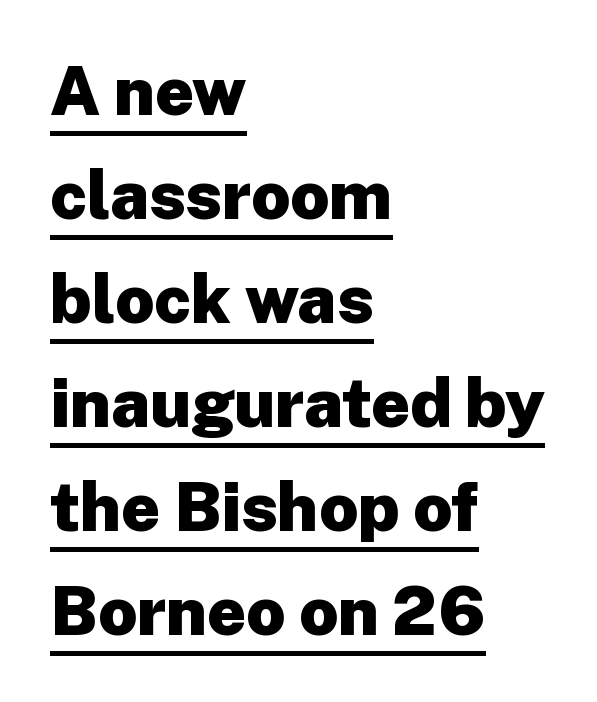
{"serif": "no", "italic": "no", "bold": "yes", "weight": "heavy", "width": "normal", "stroke_contrast": "low", "x_height": "medium", "monospaced": "no", "underline": "yes", "align": "left", "line_spacing": "normal", "line_spacing_ratio": 1.53, "letter_spacing": "normal", "letter_spacing_em": 0.0, "glyph_px": 68}
